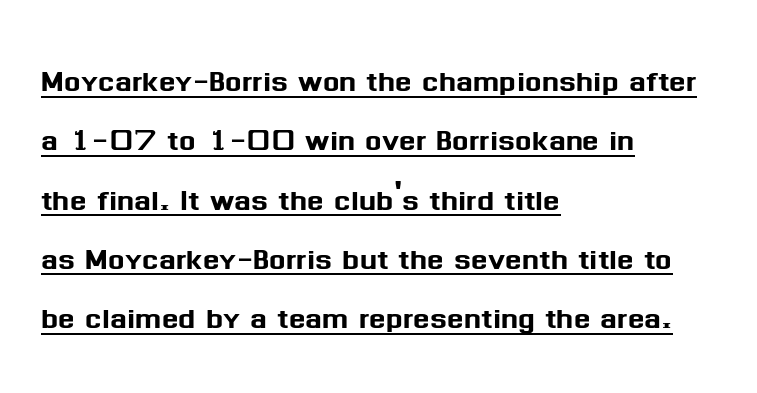
{"serif": "no", "italic": "no", "width": "normal", "stroke_contrast": "medium", "x_height": "medium", "monospaced": "no", "underline": "yes", "align": "left", "line_spacing": "normal", "line_spacing_ratio": 1.52, "letter_spacing": "normal", "letter_spacing_em": 0.0, "glyph_px": 39}
